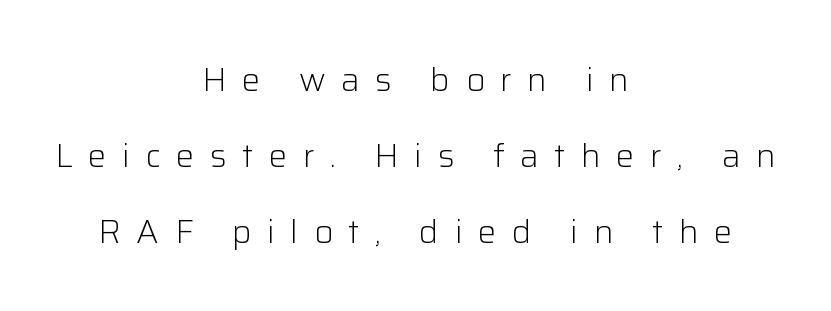
{"serif": "no", "italic": "no", "bold": "no", "weight": "light", "width": "normal", "stroke_contrast": "low", "x_height": "medium", "monospaced": "no", "underline": "no", "align": "center", "line_spacing": "loose", "line_spacing_ratio": 2.3, "letter_spacing": "wide", "letter_spacing_em": 0.47, "glyph_px": 33}
